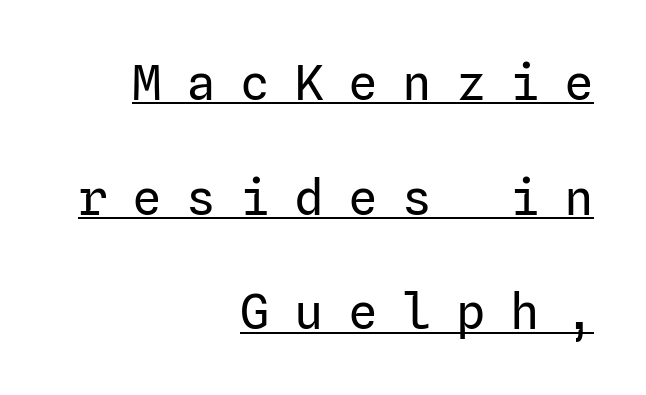
Regarding leading, the lines here are spaced well apart. Stroke terminals: plain, sans-serif. Each line of the rendering has a horizontal stroke beneath the glyphs. The letters stand straight up with perfectly vertical stems.
